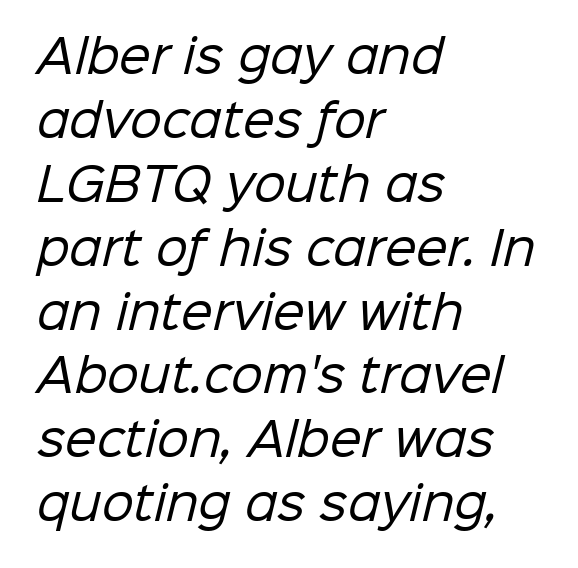
The image shows 45 px regular-weight sans-serif type; set left-aligned, normal line spacing (1.42x), normal letter spacing, not underlined; low stroke contrast and a medium x-height.
